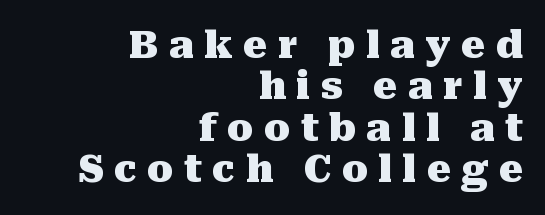
Q: Is the text bold? A: Yes.
Q: Is the text italic (slanted)? A: No, it is upright.
Q: Is the typeface a serif or a sans-serif typeface? A: Serif.
Q: Is the text underlined? A: No.
Q: How is the paragraph aligned? A: Right-aligned.
Q: Is the spacing between letters normal or unusually wide? A: Unusually wide.
Q: Is the spacing between lines tight, normal or loose? A: Tight.
Q: Width (condensed, normal, or wide)? A: Normal.
Q: Stroke contrast? A: Medium.
Q: x-height? A: Medium.
Q: Monospaced? A: No.
